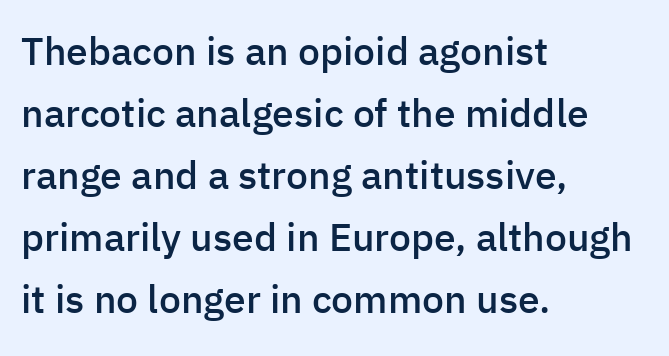
Q: Is the text bold? A: Semi-bold.
Q: Is the text italic (slanted)? A: No, it is upright.
Q: Is the typeface a serif or a sans-serif typeface? A: Sans-serif.
Q: Is the text underlined? A: No.
Q: How is the paragraph aligned? A: Left-aligned.
Q: Is the spacing between letters normal or unusually wide? A: Normal.
Q: Is the spacing between lines tight, normal or loose? A: Normal.
Q: Width (condensed, normal, or wide)? A: Normal.
Q: Stroke contrast? A: Low.
Q: x-height? A: Medium.
Q: Monospaced? A: No.
